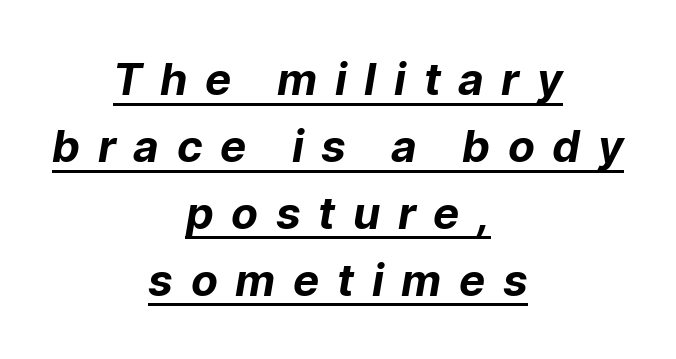
Honestly, the letter spacing is so wide it's the main thing you notice. Horizontal bands of white between lines are of average thickness. These lines stack symmetrically, like a column narrowing and widening about its center. Typographic density is high because the face is bold. Is this a sans? Yes — the strokes have no serifs. The specimen includes a rule beneath the text block's lines.
